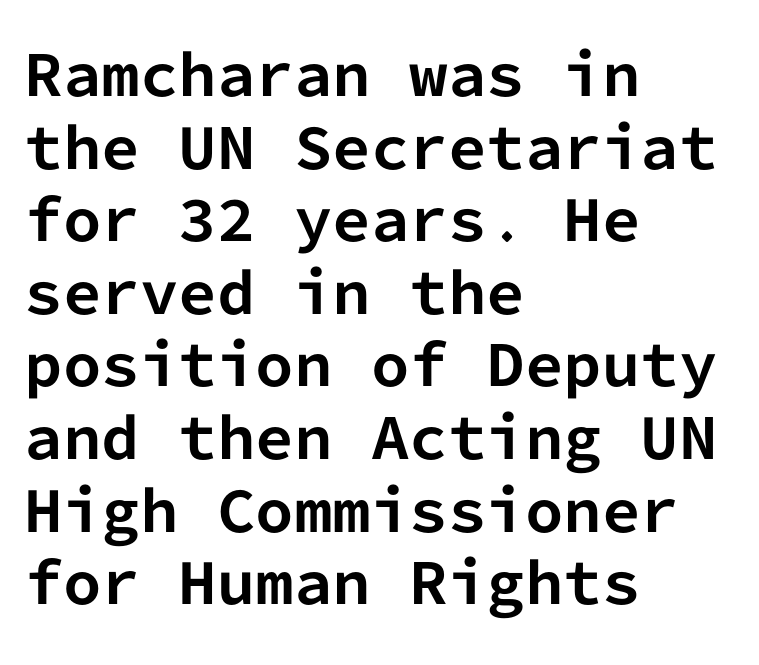
{"serif": "no", "italic": "no", "bold": "yes", "weight": "bold", "width": "normal", "stroke_contrast": "low", "x_height": "medium", "monospaced": "yes", "underline": "no", "align": "left", "line_spacing": "normal", "line_spacing_ratio": 1.32, "letter_spacing": "normal", "letter_spacing_em": 0.0, "glyph_px": 55}
